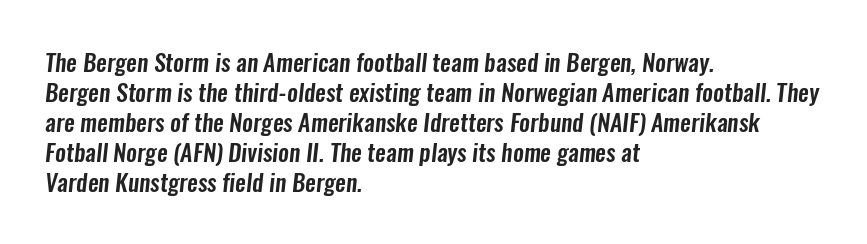
Q: Is the text underlined? A: No.
Q: How is the paragraph aligned? A: Left-aligned.
Q: Is the spacing between letters normal or unusually wide? A: Normal.
Q: Is the spacing between lines tight, normal or loose? A: Normal.
